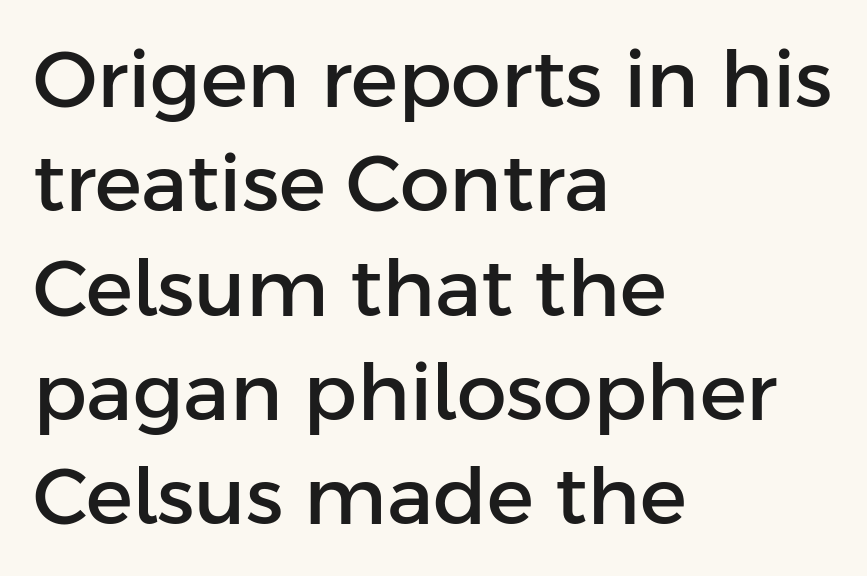
{"serif": "no", "italic": "no", "width": "normal", "stroke_contrast": "low", "x_height": "medium", "monospaced": "no", "underline": "no", "align": "left", "line_spacing": "normal", "line_spacing_ratio": 1.32, "letter_spacing": "normal", "letter_spacing_em": 0.0, "glyph_px": 79}
